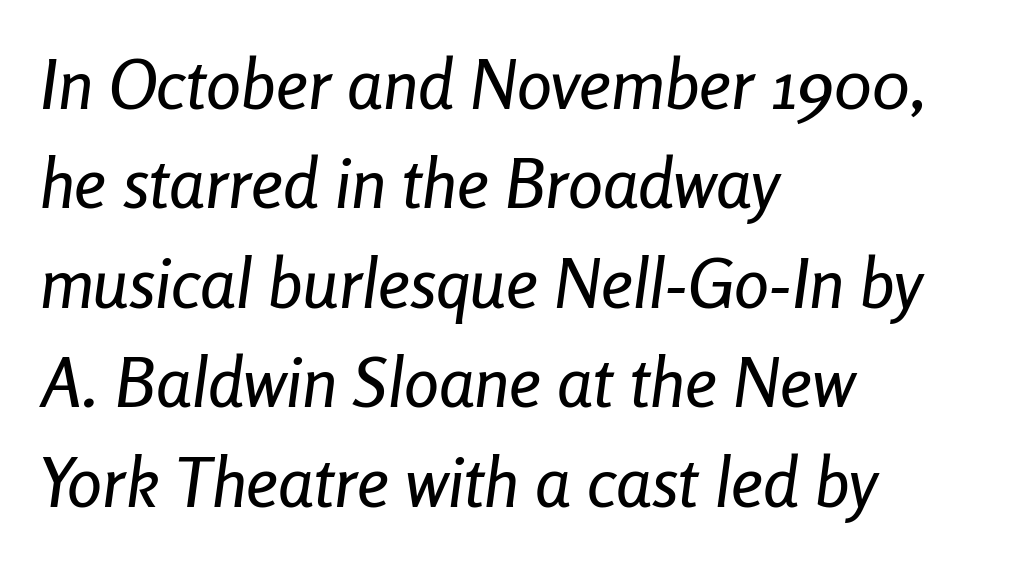
Q: Is the text italic (slanted)? A: Yes, it leans right by about 8 degrees.
Q: Is the text underlined? A: No.
Q: How is the paragraph aligned? A: Left-aligned.
Q: Is the spacing between letters normal or unusually wide? A: Normal.
Q: Is the spacing between lines tight, normal or loose? A: Normal.
Q: Width (condensed, normal, or wide)? A: Condensed.
Q: Stroke contrast? A: Low.
Q: x-height? A: Medium.
Q: Monospaced? A: No.
